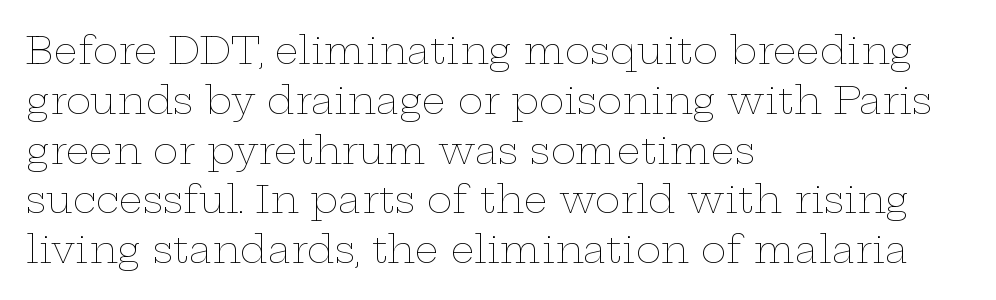
Q: Is the text bold? A: No.
Q: Is the text italic (slanted)? A: No, it is upright.
Q: Is the text underlined? A: No.
Q: How is the paragraph aligned? A: Left-aligned.
Q: Is the spacing between letters normal or unusually wide? A: Normal.
Q: Is the spacing between lines tight, normal or loose? A: Normal.
Q: Width (condensed, normal, or wide)? A: Wide.
Q: Stroke contrast? A: Low.
Q: x-height? A: Medium.
Q: Monospaced? A: No.
